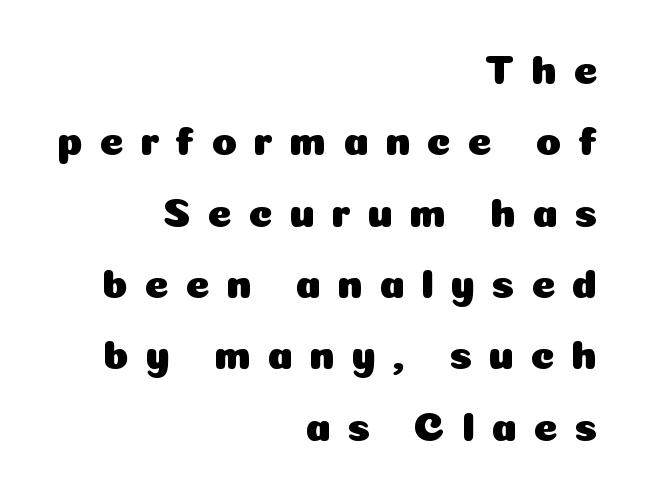
The image shows 41 px sans-serif type, upright; set right-aligned, line spacing 1.74x, unusually wide letter spacing (+0.4 em), not underlined; low stroke contrast and a medium x-height.
